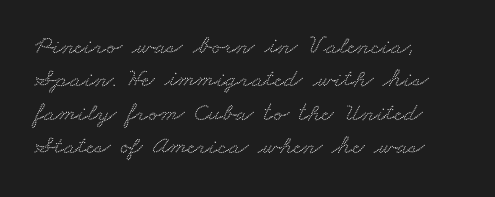
The designer left line spacing at the default. Horizontal alignment here is leftward, the default for most running prose. The strip under each line holds only bare page. In terms of letterspacing, this is plain default setting.
